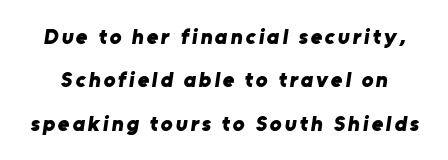
The image shows 22 px bold type; set loose line spacing (1.97x), not underlined.
